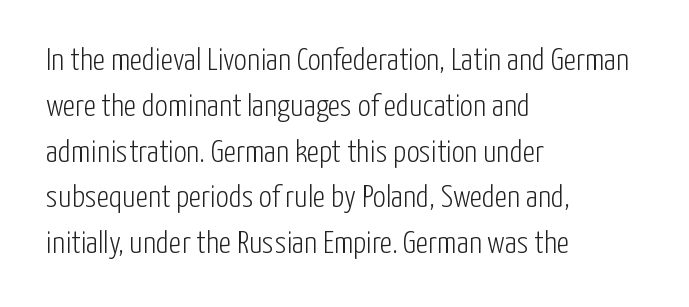
{"serif": "no", "italic": "no", "bold": "no", "weight": "light", "width": "condensed", "stroke_contrast": "low", "x_height": "medium", "monospaced": "no", "underline": "no", "align": "left", "line_spacing": "normal", "line_spacing_ratio": 1.43, "letter_spacing": "normal", "letter_spacing_em": 0.0, "glyph_px": 32}
